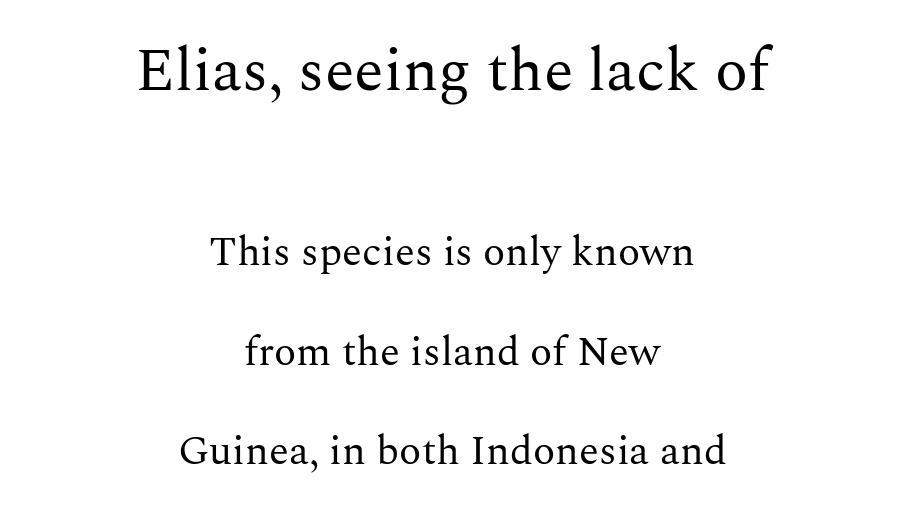
{"serif": "yes", "italic": "no", "bold": "no", "weight": "regular", "width": "normal", "stroke_contrast": "medium", "x_height": "medium", "monospaced": "no", "underline": "no", "align": "center", "line_spacing": "loose", "line_spacing_ratio": 2.42, "letter_spacing": "normal", "letter_spacing_em": 0.0, "larger_block": "first", "size_ratio": 1.49, "glyph_px": 61}
